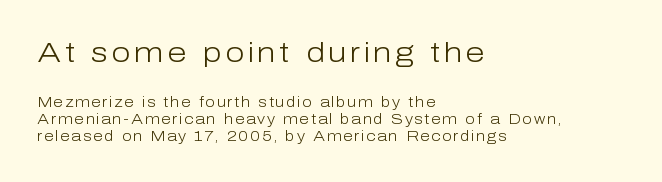
The image shows 28 px light sans-serif type, upright; set left-aligned, line spacing 1.23x, not underlined; the first (top) block is 2.0x larger; low stroke contrast and a medium x-height.
